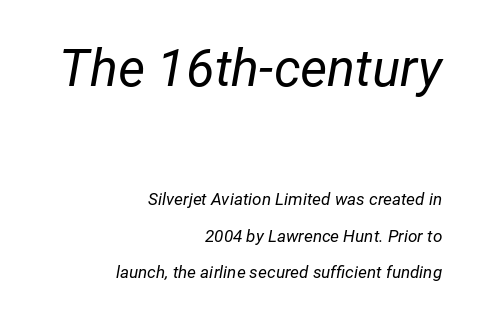
In terms of posture, this sample is oblique. Note the varied advance widths — an 'i' is clearly narrower than an 'm'. The passage shown begins with its larger block and ends with its smaller one. The line texture is even and compact thanks to regular tracking. A student would call this right alignment; a typographer would say flush right, rag left. Letters rest on an invisible, unmarked baseline.
